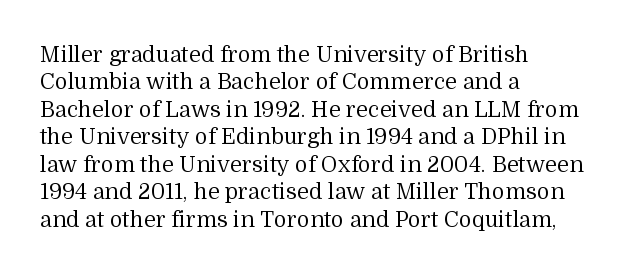
The image shows 22 px text type, upright; set left-aligned, normal line spacing (1.25x), normal letter spacing, not underlined.
